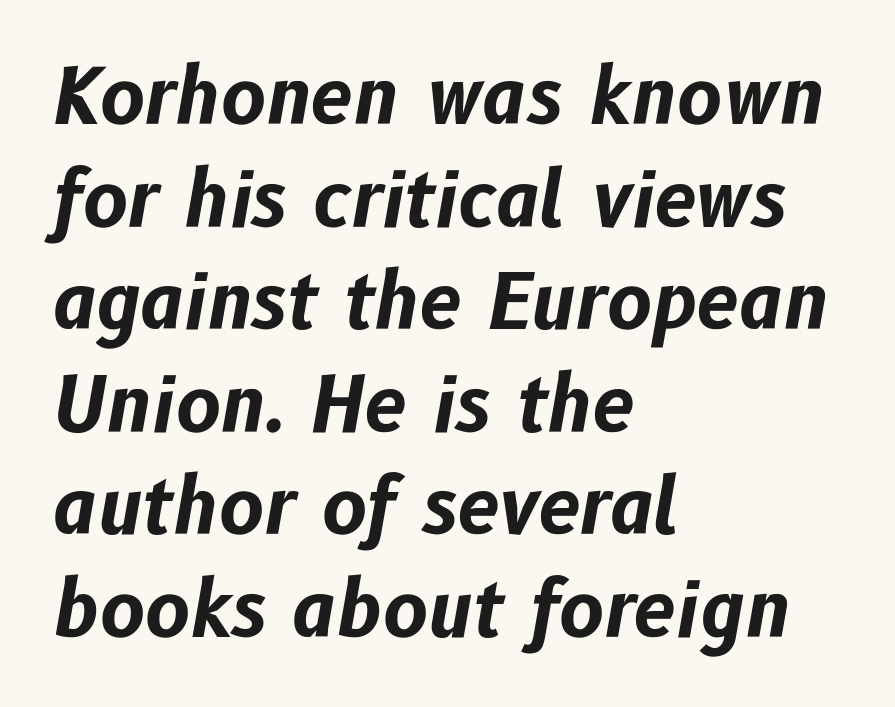
Does the leading feel generous? No, just average. Notice how the passage keeps a crisp vertical edge on the left only. Beneath every word, the page is bare. Note the varied advance widths — an 'i' is clearly narrower than an 'm'.
